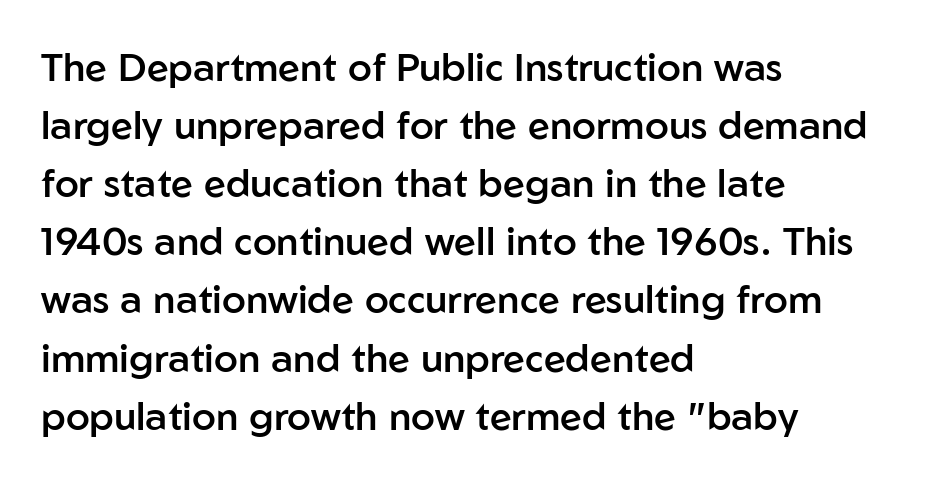
Q: Is the text bold? A: Semi-bold.
Q: Is the text italic (slanted)? A: No, it is upright.
Q: Is the typeface a serif or a sans-serif typeface? A: Sans-serif.
Q: Is the text underlined? A: No.
Q: How is the paragraph aligned? A: Left-aligned.
Q: Is the spacing between letters normal or unusually wide? A: Normal.
Q: Is the spacing between lines tight, normal or loose? A: Normal.
Q: Width (condensed, normal, or wide)? A: Normal.
Q: Stroke contrast? A: Low.
Q: x-height? A: Medium.
Q: Monospaced? A: No.
